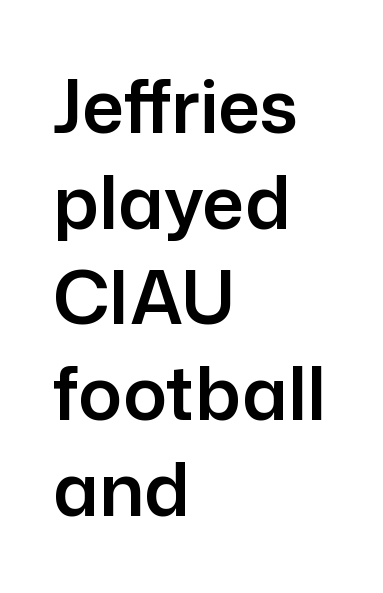
{"serif": "no", "italic": "no", "width": "normal", "stroke_contrast": "low", "x_height": "medium", "monospaced": "no", "underline": "no", "align": "left", "line_spacing": "normal", "line_spacing_ratio": 1.31, "letter_spacing": "normal", "letter_spacing_em": 0.0, "glyph_px": 73}
